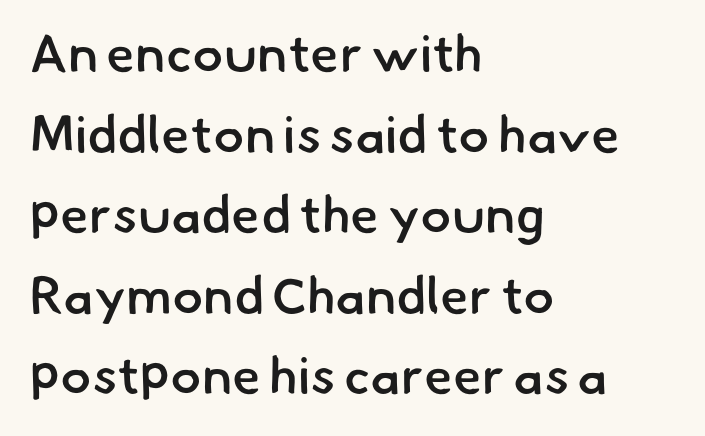
Q: Is the text bold? A: Semi-bold.
Q: Is the typeface a serif or a sans-serif typeface? A: Sans-serif.
Q: Is the text underlined? A: No.
Q: How is the paragraph aligned? A: Left-aligned.
Q: Is the spacing between letters normal or unusually wide? A: Normal.
Q: Is the spacing between lines tight, normal or loose? A: Normal.
Q: Width (condensed, normal, or wide)? A: Normal.
Q: Stroke contrast? A: Low.
Q: x-height? A: Small.
Q: Monospaced? A: No.
